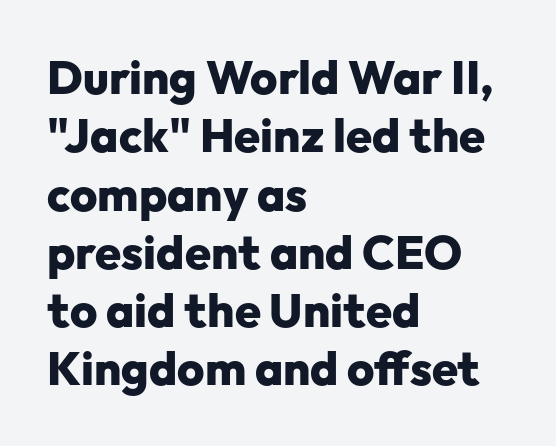
These lines were composed using upright roman letters. This is sans-serif lettering, the kind often seen on screens and signage. Bold? Absolutely — the strokes are thick and heavy. Left-aligned paragraph, ragged on the right. Caption: standard tracking, unaltered.
